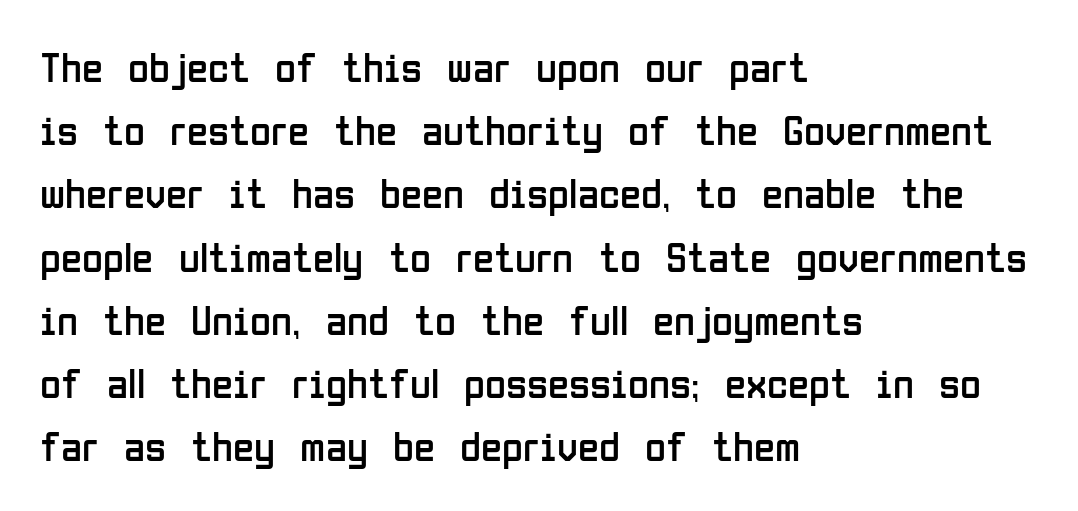
Q: Is the text bold? A: No.
Q: Is the text italic (slanted)? A: No, it is upright.
Q: Is the typeface a serif or a sans-serif typeface? A: Sans-serif.
Q: Is the text underlined? A: No.
Q: How is the paragraph aligned? A: Left-aligned.
Q: Is the spacing between letters normal or unusually wide? A: Normal.
Q: Is the spacing between lines tight, normal or loose? A: Normal.
Q: Width (condensed, normal, or wide)? A: Condensed.
Q: Stroke contrast? A: Low.
Q: x-height? A: Medium.
Q: Monospaced? A: No.
